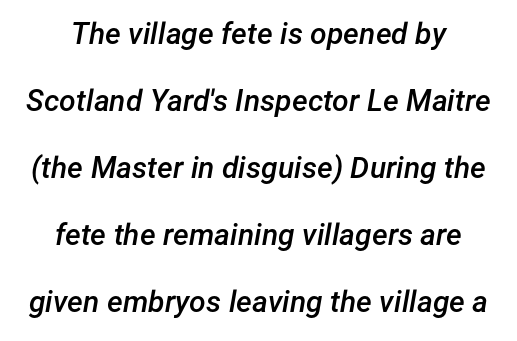
The image shows 30 px semibold type, italic (leaning right); set loose line spacing (2.23x), normal letter spacing, not underlined; low stroke contrast and a medium x-height.
